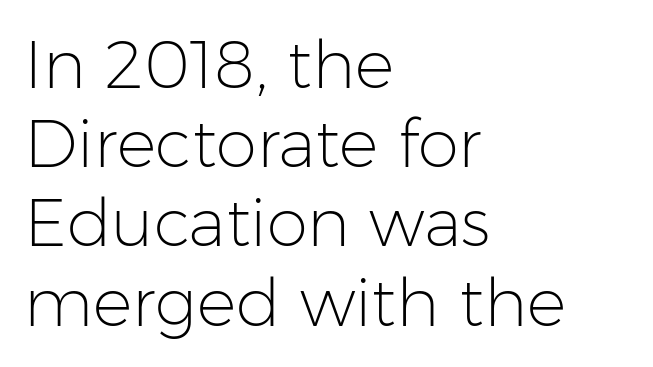
Q: Is the text bold? A: No.
Q: Is the text italic (slanted)? A: No, it is upright.
Q: Is the typeface a serif or a sans-serif typeface? A: Sans-serif.
Q: Is the text underlined? A: No.
Q: How is the paragraph aligned? A: Left-aligned.
Q: Is the spacing between letters normal or unusually wide? A: Normal.
Q: Width (condensed, normal, or wide)? A: Normal.
Q: Stroke contrast? A: Low.
Q: x-height? A: Medium.
Q: Monospaced? A: No.
